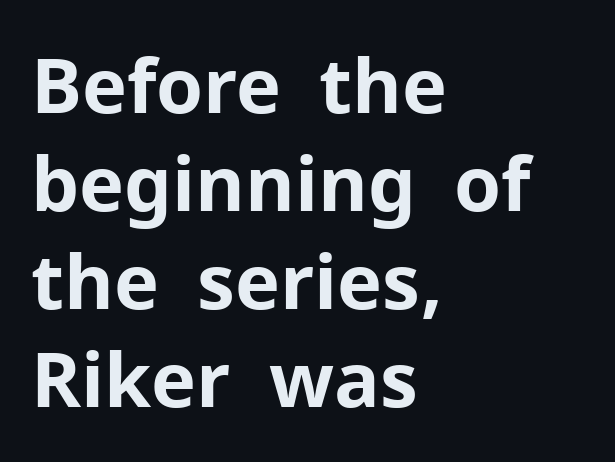
The text was rendered using a sans face with plain stroke endings. Summary of vertical rhythm: regular, with standard interline spacing. Looks like regular typesetting: each glyph gets only the width it needs. The specimen reads as upright at a glance. No word sits above an underline. I'd describe the lettering as bold — thick and assertive.
